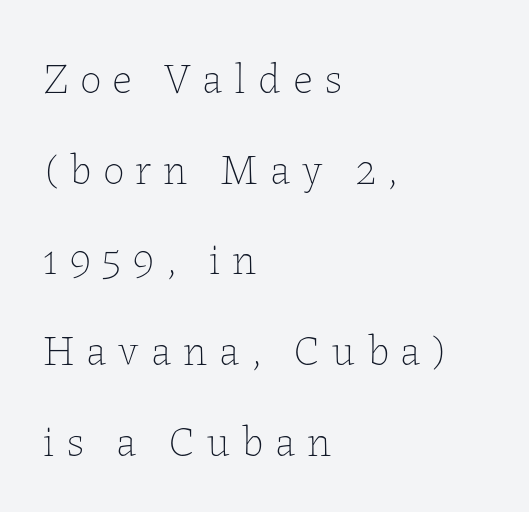
The image shows 43 px thin type, upright; set left-aligned, loose line spacing (2.11x), unusually wide letter spacing (+0.27 em), not underlined; low stroke contrast and a medium x-height.
